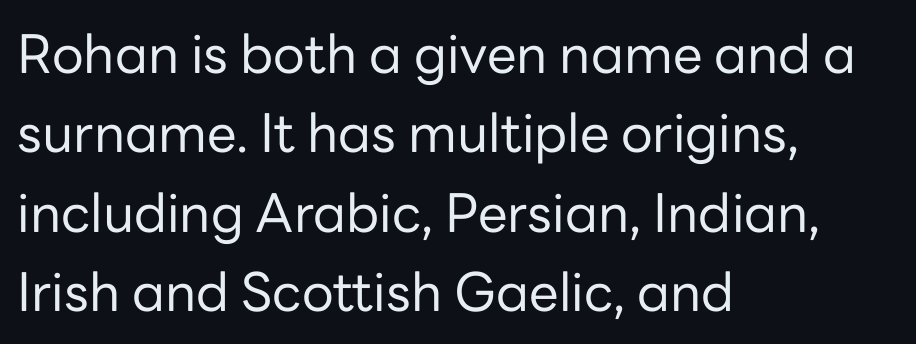
{"serif": "no", "italic": "no", "bold": "no", "weight": "regular", "width": "normal", "stroke_contrast": "low", "x_height": "medium", "monospaced": "no", "underline": "no", "align": "left", "line_spacing": "normal", "line_spacing_ratio": 1.5, "letter_spacing": "normal", "letter_spacing_em": 0.0, "glyph_px": 53}
